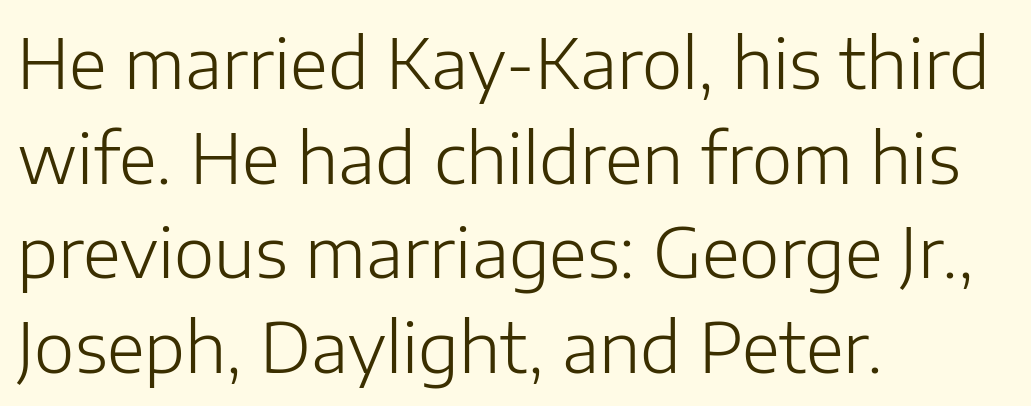
Q: Is the text bold? A: No.
Q: Is the text italic (slanted)? A: No, it is upright.
Q: Is the typeface a serif or a sans-serif typeface? A: Sans-serif.
Q: Is the text underlined? A: No.
Q: How is the paragraph aligned? A: Left-aligned.
Q: Is the spacing between letters normal or unusually wide? A: Normal.
Q: Is the spacing between lines tight, normal or loose? A: Normal.
Q: Width (condensed, normal, or wide)? A: Normal.
Q: Stroke contrast? A: Low.
Q: x-height? A: Medium.
Q: Monospaced? A: No.
